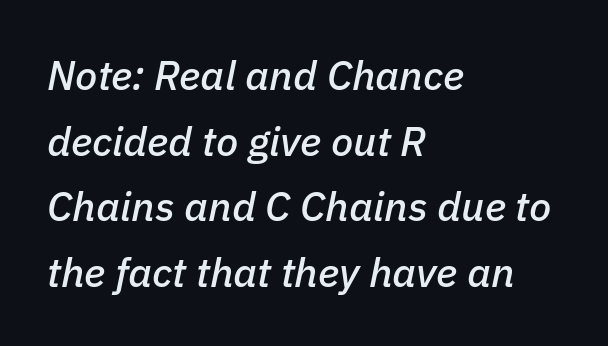
The letters advance in unequal steps, a hallmark of proportional type. The compositor pushed each line to the left boundary. The space directly below the letters is spotless. When letters slant like this, we call the style italic. This block has exactly the height ordinary leading produces.
